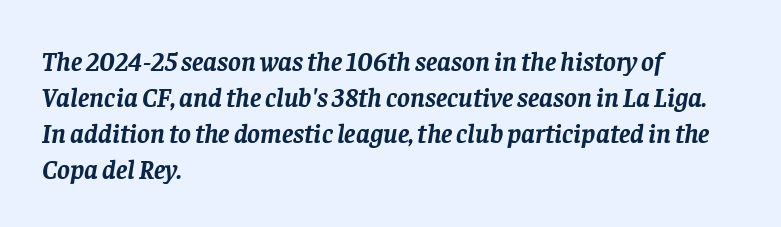
{"italic": "yes", "lean": "right", "slant_degrees": 8, "bold": "yes", "underline": "no", "align": "left", "line_spacing": "normal", "line_spacing_ratio": 1.33, "letter_spacing": "normal", "letter_spacing_em": 0.0, "glyph_px": 27}
